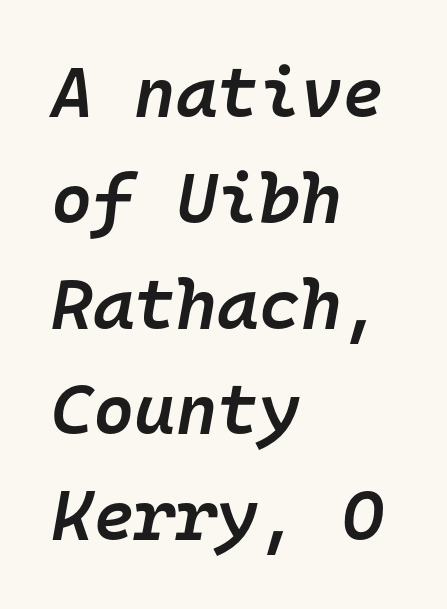
Q: Is the text bold? A: Semi-bold.
Q: Is the text italic (slanted)? A: Yes, it leans right by about 10 degrees.
Q: Is the text underlined? A: No.
Q: How is the paragraph aligned? A: Left-aligned.
Q: Is the spacing between letters normal or unusually wide? A: Normal.
Q: Is the spacing between lines tight, normal or loose? A: Normal.
Q: Width (condensed, normal, or wide)? A: Normal.
Q: Stroke contrast? A: Low.
Q: x-height? A: Medium.
Q: Monospaced? A: Yes.
